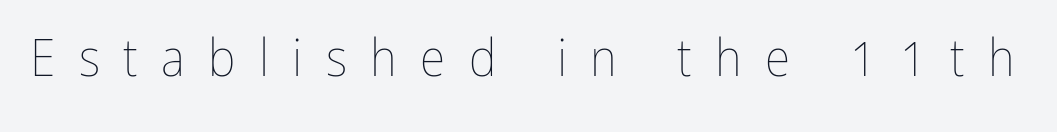
{"italic": "no", "bold": "no", "weight": "thin", "width": "condensed", "stroke_contrast": "low", "x_height": "medium", "monospaced": "no", "underline": "no", "letter_spacing": "wide", "letter_spacing_em": 0.45, "glyph_px": 52}
